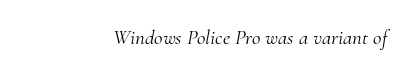
Honestly, the letter spacing is just normal — you wouldn't notice it. The specimen reads as italic at a glance. On a weight scale, this lands at 450 or below. The zone under the glyphs is completely vacant.
